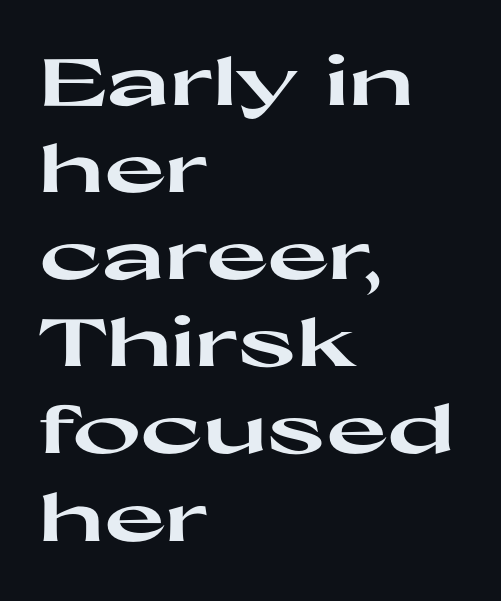
{"serif": "no", "italic": "no", "bold": "yes", "weight": "heavy", "width": "wide", "stroke_contrast": "high", "x_height": "medium", "monospaced": "no", "underline": "no", "align": "left", "line_spacing": "normal", "line_spacing_ratio": 1.32, "letter_spacing": "normal", "letter_spacing_em": 0.0, "glyph_px": 66}
